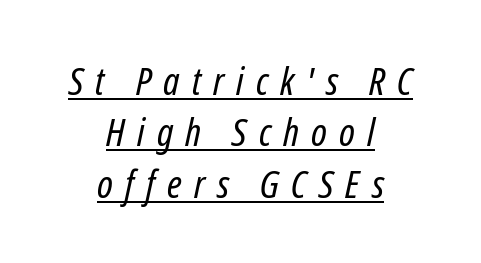
The image shows 39 px regular-weight, condensed type, italic (leaning right); set centered, normal line spacing (1.32x), unusually wide letter spacing (+0.31 em), underlined; low stroke contrast and a medium x-height.
